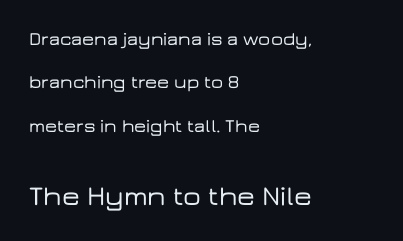
{"serif": "no", "italic": "no", "width": "wide", "stroke_contrast": "low", "x_height": "medium", "monospaced": "no", "underline": "no", "align": "left", "line_spacing": "loose", "line_spacing_ratio": 2.28, "letter_spacing": "normal", "letter_spacing_em": 0.0, "larger_block": "second", "size_ratio": 1.47, "glyph_px": 28}
